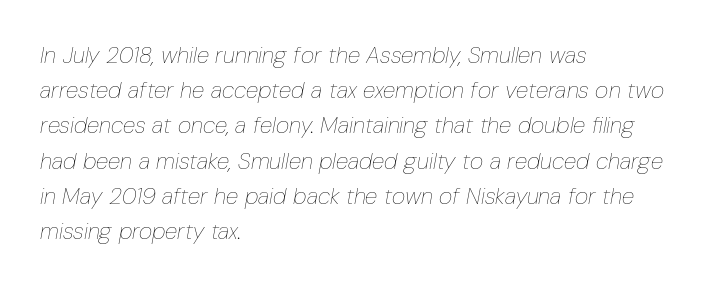
{"italic": "yes", "lean": "right", "slant_degrees": 10, "bold": "no", "underline": "no", "align": "left", "line_spacing": "normal", "line_spacing_ratio": 1.53, "letter_spacing": "normal", "letter_spacing_em": 0.0, "glyph_px": 23}
